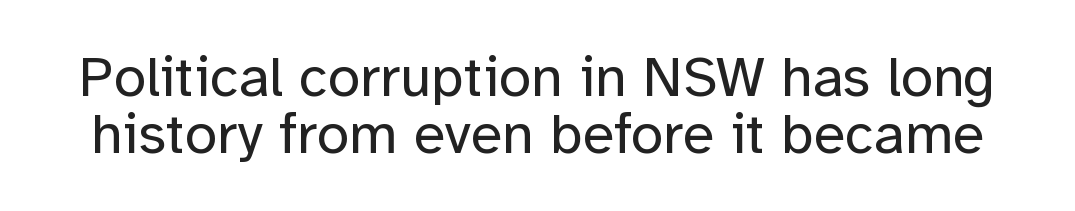
The image shows 58 px regular-weight sans-serif type, upright; set tight line spacing (0.99x), normal letter spacing, not underlined; low stroke contrast and a medium x-height.
